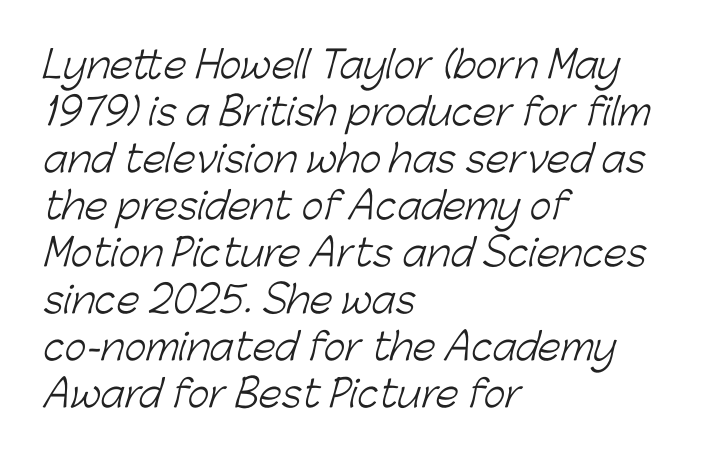
Q: Is the text bold? A: No.
Q: Is the typeface a serif or a sans-serif typeface? A: Sans-serif.
Q: Is the text underlined? A: No.
Q: How is the paragraph aligned? A: Left-aligned.
Q: Is the spacing between letters normal or unusually wide? A: Normal.
Q: Is the spacing between lines tight, normal or loose? A: Normal.
Q: Width (condensed, normal, or wide)? A: Normal.
Q: Stroke contrast? A: Low.
Q: x-height? A: Medium.
Q: Monospaced? A: No.
